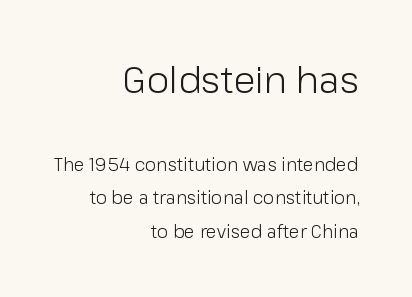
{"serif": "no", "italic": "no", "bold": "no", "weight": "light", "width": "normal", "stroke_contrast": "low", "x_height": "medium", "monospaced": "no", "underline": "no", "align": "right", "line_spacing_ratio": 1.85, "letter_spacing": "normal", "letter_spacing_em": 0.0, "larger_block": "first", "size_ratio": 2.06, "glyph_px": 37}
